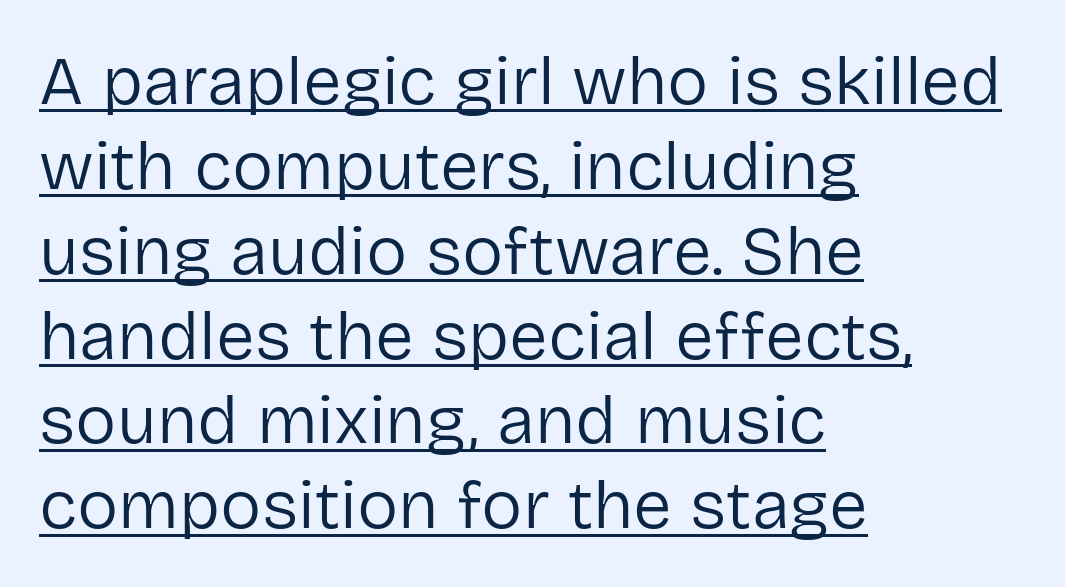
The rendering anchors every line to the left-hand side. Short note: letters normally spaced. The letters look calm and open, with moderate or lighter stems. The passage shown is typeset with a sans-serif family. Caption: lettering with a line underneath.
